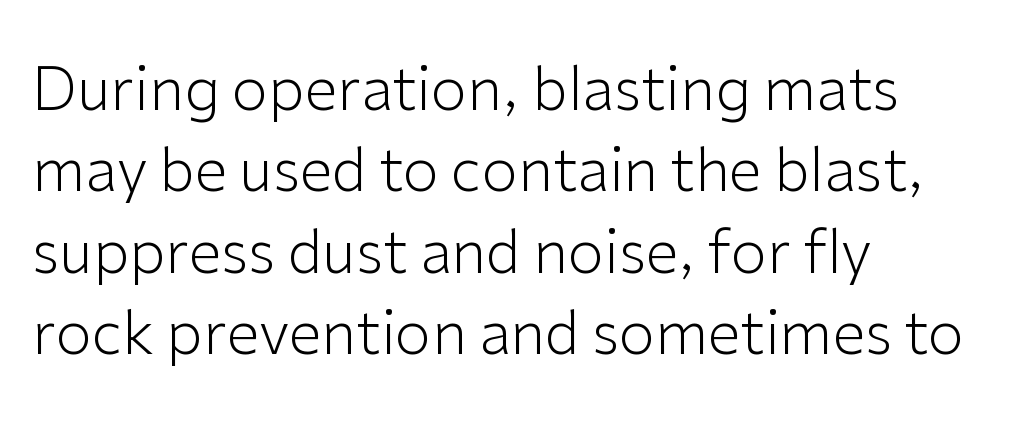
Characters remain perfectly vertical along every line. Descender tails drop into unmarked territory. The rendering uses natural spacing where letterforms have individual widths. The leading is moderate, giving the passage an even texture. Weight: in the light-to-regular range. The font family rendered here belongs to the sans-serif group.
